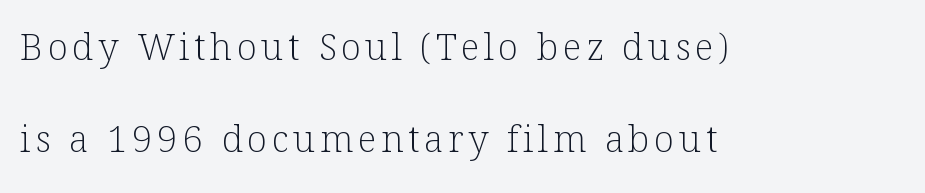
The image shows 37 px light serif type, upright; set left-aligned, loose line spacing (2.49x), not underlined; low stroke contrast and a medium x-height.
